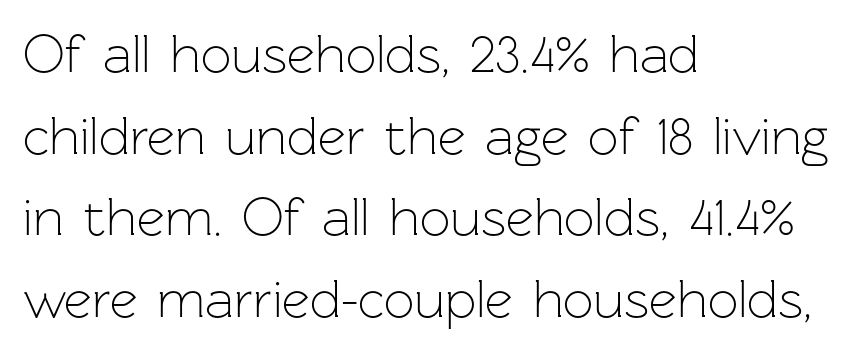
{"serif": "no", "italic": "no", "bold": "no", "weight": "light", "width": "normal", "stroke_contrast": "low", "x_height": "medium", "monospaced": "no", "underline": "no", "align": "left", "line_spacing": "normal", "line_spacing_ratio": 1.51, "letter_spacing": "normal", "letter_spacing_em": 0.0, "glyph_px": 54}
